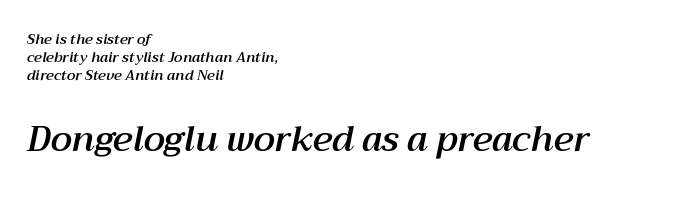
Q: Is the text italic (slanted)? A: Yes, it leans right by about 12 degrees.
Q: Is the text underlined? A: No.
Q: How is the paragraph aligned? A: Left-aligned.
Q: Is the spacing between letters normal or unusually wide? A: Normal.
Q: Is the spacing between lines tight, normal or loose? A: Normal.
Q: Which block of text is set in a larger size, the first (top) or the second (bottom)? A: The second (bottom) one.
Q: Width (condensed, normal, or wide)? A: Normal.
Q: Stroke contrast? A: Medium.
Q: x-height? A: Medium.
Q: Monospaced? A: No.
